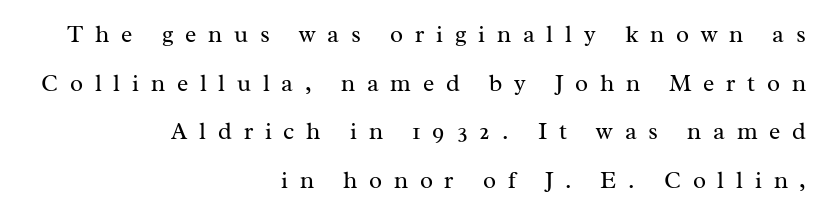
Weight: not bold — regular or lighter. This block would shrink considerably if given ordinary leading; it's expanded now. The typesetter chose a ragged-left arrangement here. Is the letter spacing exaggerated? Yes — the characters are pushed far apart. It's the straight-up-and-down kind of type. Check the space under the baseline: it is left empty.
